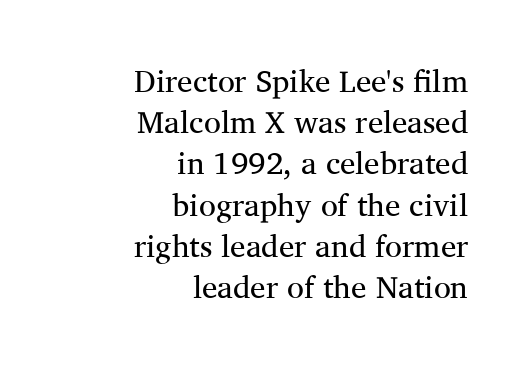
The lettering holds an erect, upright posture throughout. The space directly below the letters is spotless. Spacing verdict: proportional, widths tailored to each character. The text block is weighted toward the right margin, trailing off unevenly leftward. A normal amount of white space separates one row of letters from the next. The font sits on the lighter half of the weight spectrum, regular included.
